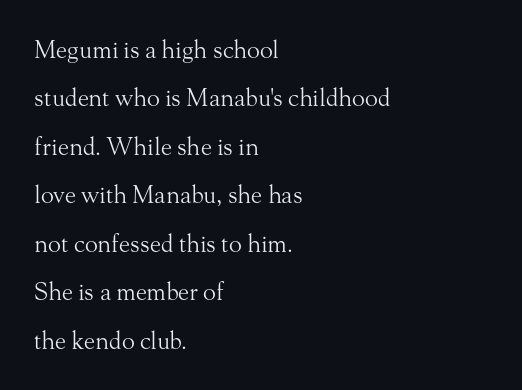
Q: Is the text bold? A: No.
Q: Is the text italic (slanted)? A: No, it is upright.
Q: Is the text underlined? A: No.
Q: How is the paragraph aligned? A: Left-aligned.
Q: Is the spacing between letters normal or unusually wide? A: Normal.
Q: Is the spacing between lines tight, normal or loose? A: Loose.
